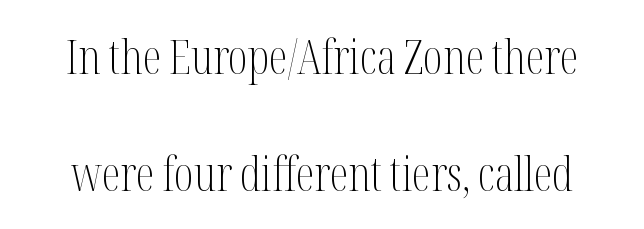
Q: Is the text bold? A: No.
Q: Is the text italic (slanted)? A: No, it is upright.
Q: Is the typeface a serif or a sans-serif typeface? A: Serif.
Q: Is the text underlined? A: No.
Q: Is the spacing between letters normal or unusually wide? A: Normal.
Q: Is the spacing between lines tight, normal or loose? A: Loose.
Q: Width (condensed, normal, or wide)? A: Condensed.
Q: Stroke contrast? A: Medium.
Q: x-height? A: Medium.
Q: Monospaced? A: No.
